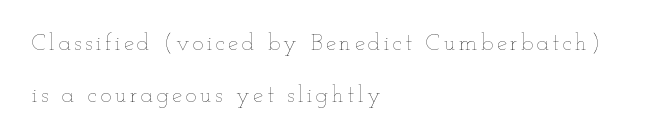
{"italic": "no", "bold": "no", "underline": "no", "align": "left", "line_spacing": "loose", "line_spacing_ratio": 2.26, "glyph_px": 23}
